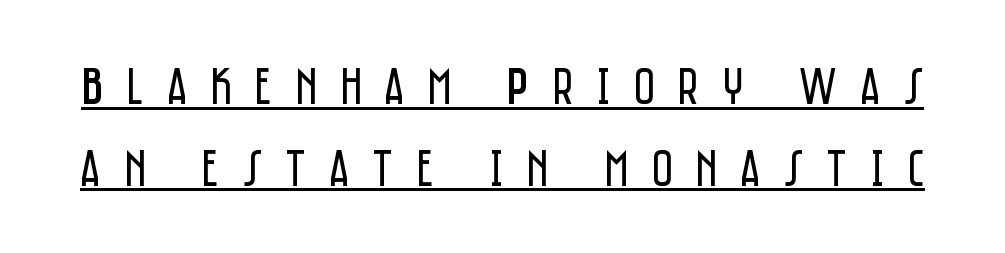
Q: Is the text bold? A: No.
Q: Is the text italic (slanted)? A: No, it is upright.
Q: Is the typeface a serif or a sans-serif typeface? A: Sans-serif.
Q: Is the text underlined? A: Yes.
Q: Is the spacing between letters normal or unusually wide? A: Unusually wide.
Q: Is the spacing between lines tight, normal or loose? A: Normal.
Q: Width (condensed, normal, or wide)? A: Condensed.
Q: Stroke contrast? A: Low.
Q: x-height? A: Large.
Q: Monospaced? A: No.
